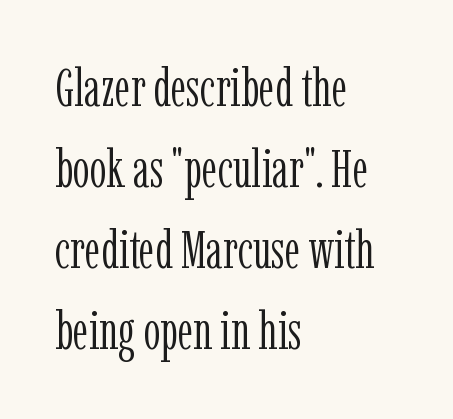
Q: Is the text bold? A: No.
Q: Is the text italic (slanted)? A: No, it is upright.
Q: Is the typeface a serif or a sans-serif typeface? A: Serif.
Q: Is the text underlined? A: No.
Q: How is the paragraph aligned? A: Left-aligned.
Q: Is the spacing between letters normal or unusually wide? A: Normal.
Q: Is the spacing between lines tight, normal or loose? A: Normal.
Q: Width (condensed, normal, or wide)? A: Condensed.
Q: Stroke contrast? A: Low.
Q: x-height? A: Medium.
Q: Monospaced? A: No.
